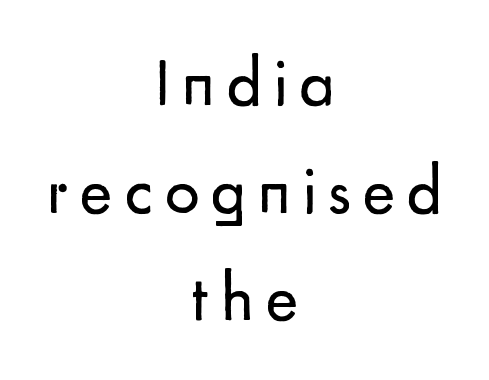
The image shows 69 px regular-weight sans-serif type, upright; set centered, normal line spacing (1.56x), not underlined; low stroke contrast and a small x-height.
